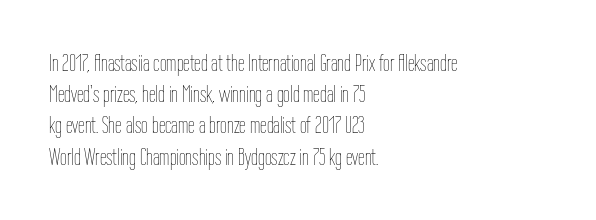
The image shows 24 px text type, upright; set left-aligned, normal line spacing (1.3x), normal letter spacing, not underlined.
